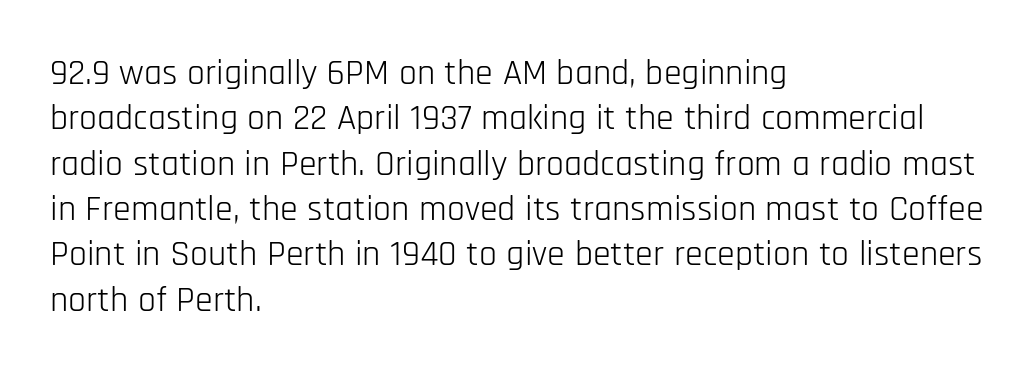
The vertical gap from one line to the next is medium. Only glyphs here, with clear space below each row. You could not count columns in this text — the font is proportionally spaced. The passage shown has conventional tracking throughout. A quiet, ordinary-to-light weight characterises the typeface. Every character sits straight up, as roman type does.
